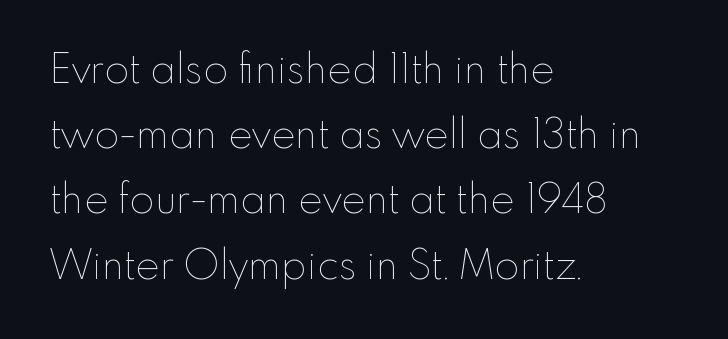
The image shows 41 px thin type, upright; set left-aligned, normal line spacing (1.59x), normal letter spacing, not underlined; low stroke contrast and a small x-height.
